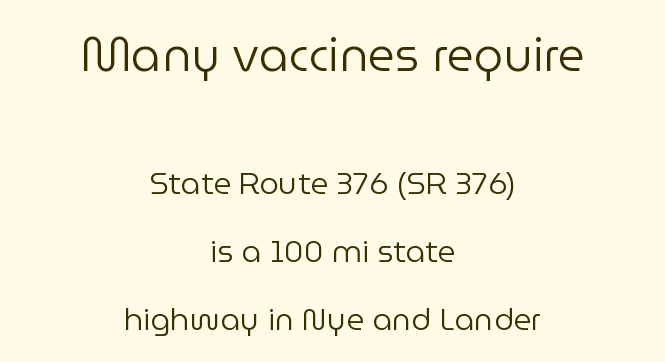
Q: Is the text bold? A: No.
Q: Is the text italic (slanted)? A: No, it is upright.
Q: Is the typeface a serif or a sans-serif typeface? A: Sans-serif.
Q: Is the text underlined? A: No.
Q: How is the paragraph aligned? A: Centered.
Q: Is the spacing between letters normal or unusually wide? A: Normal.
Q: Is the spacing between lines tight, normal or loose? A: Loose.
Q: Which block of text is set in a larger size, the first (top) or the second (bottom)? A: The first (top) one.
Q: Width (condensed, normal, or wide)? A: Normal.
Q: Stroke contrast? A: Low.
Q: x-height? A: Medium.
Q: Monospaced? A: No.
